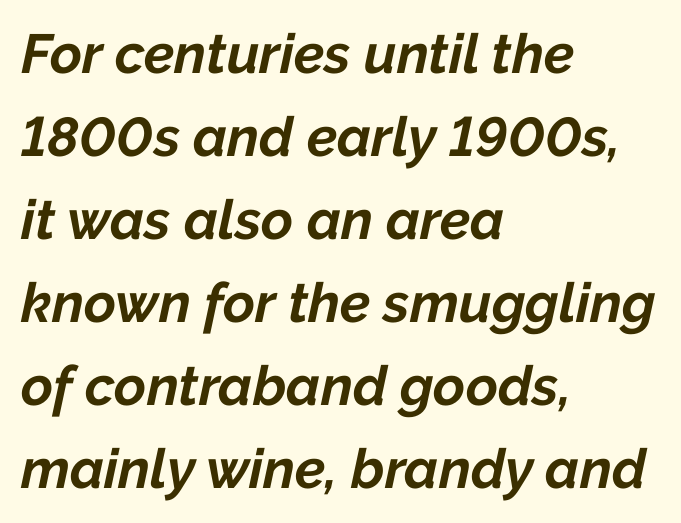
{"italic": "yes", "lean": "right", "slant_degrees": 12, "bold": "yes", "weight": "bold", "width": "normal", "stroke_contrast": "low", "x_height": "medium", "monospaced": "no", "underline": "no", "align": "left", "line_spacing": "normal", "line_spacing_ratio": 1.51, "letter_spacing": "normal", "letter_spacing_em": 0.0, "glyph_px": 55}
